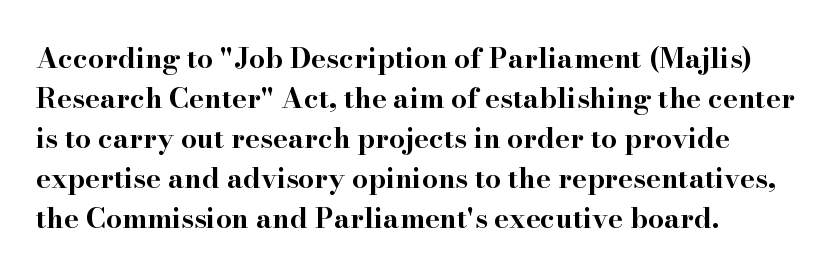
The image shows 28 px bold, wide serif type, upright; set left-aligned, normal line spacing (1.43x), normal letter spacing, not underlined; high stroke contrast and a small x-height.
